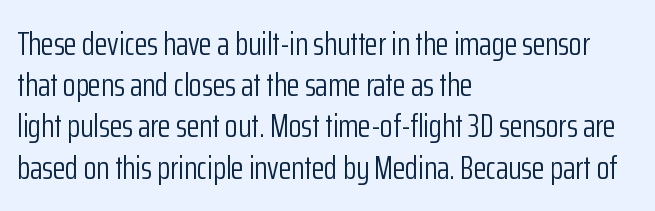
Q: Is the text bold? A: No.
Q: Is the text italic (slanted)? A: No, it is upright.
Q: Is the typeface a serif or a sans-serif typeface? A: Sans-serif.
Q: Is the text underlined? A: No.
Q: How is the paragraph aligned? A: Left-aligned.
Q: Is the spacing between letters normal or unusually wide? A: Normal.
Q: Is the spacing between lines tight, normal or loose? A: Normal.
Q: Width (condensed, normal, or wide)? A: Condensed.
Q: Stroke contrast? A: Low.
Q: x-height? A: Medium.
Q: Monospaced? A: No.
